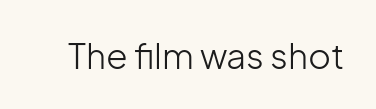
Q: Is the text bold? A: No.
Q: Is the text italic (slanted)? A: No, it is upright.
Q: Is the typeface a serif or a sans-serif typeface? A: Sans-serif.
Q: Is the text underlined? A: No.
Q: Is the spacing between letters normal or unusually wide? A: Normal.
Q: Width (condensed, normal, or wide)? A: Normal.
Q: Stroke contrast? A: Low.
Q: x-height? A: Medium.
Q: Monospaced? A: No.
